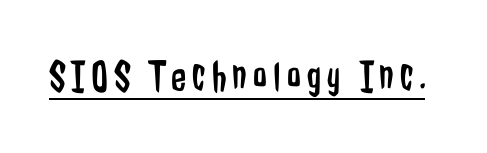
Q: Is the text bold? A: No.
Q: Is the text italic (slanted)? A: No, it is upright.
Q: Is the typeface a serif or a sans-serif typeface? A: Sans-serif.
Q: Is the text underlined? A: Yes.
Q: Width (condensed, normal, or wide)? A: Condensed.
Q: Stroke contrast? A: Low.
Q: x-height? A: Medium.
Q: Monospaced? A: No.
